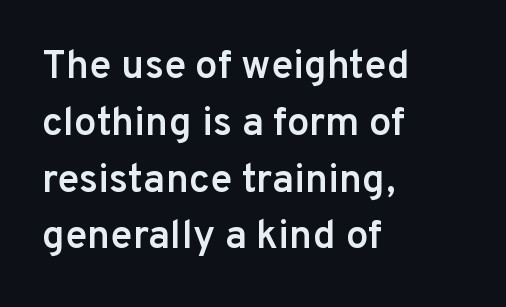
{"serif": "no", "italic": "no", "bold": "semi", "weight": "semibold", "width": "normal", "stroke_contrast": "low", "x_height": "medium", "monospaced": "no", "underline": "no", "align": "left", "line_spacing": "normal", "line_spacing_ratio": 1.42, "letter_spacing": "normal", "letter_spacing_em": 0.0, "glyph_px": 40}
